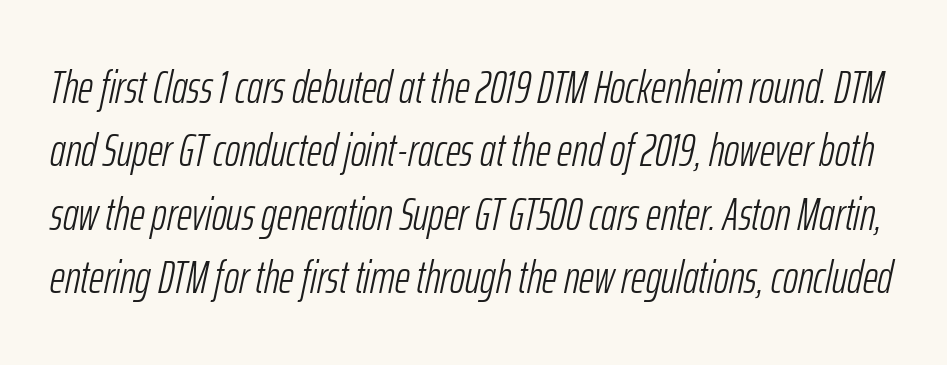
No extra ink here — the face is not bold. Students, observe: this is what conventionally led text looks like. Notice how the stems are inclined rather than vertical — that's the hallmark of italics. Do the characters align in a grid? No, the font is proportional. Quick note: underline off. Honestly, the letter spacing is just normal — you wouldn't notice it.
